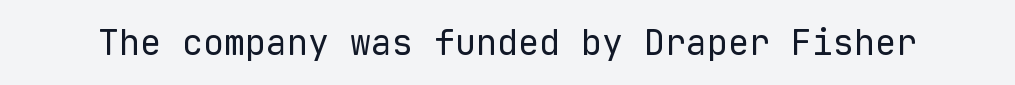
The space beneath each line is pristine and unruled. A light-to-regular cut is what we see here. Typographically, this falls in the sans-serif category. Does extra space separate the letters? No, they use regular spacing. Each letter, wide or thin by design, is forced into the same width here.
